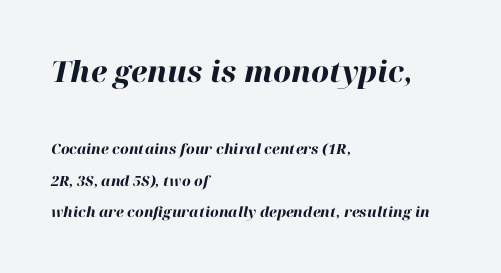
Q: Is the text bold? A: Yes.
Q: Is the text italic (slanted)? A: Yes, it leans right by about 12 degrees.
Q: Is the text underlined? A: No.
Q: How is the paragraph aligned? A: Left-aligned.
Q: Is the spacing between letters normal or unusually wide? A: Normal.
Q: Is the spacing between lines tight, normal or loose? A: Loose.
Q: Which block of text is set in a larger size, the first (top) or the second (bottom)? A: The first (top) one.
Q: Width (condensed, normal, or wide)? A: Normal.
Q: Stroke contrast? A: High.
Q: x-height? A: Medium.
Q: Monospaced? A: No.
